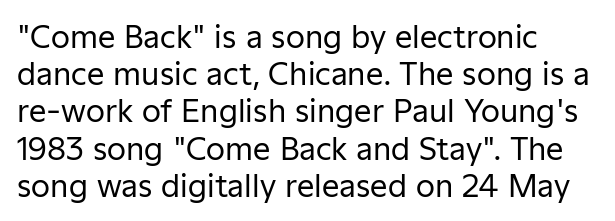
The image shows 31 px regular-weight sans-serif type, upright; set left-aligned, line spacing 1.2x, normal letter spacing, not underlined; low stroke contrast and a medium x-height.
